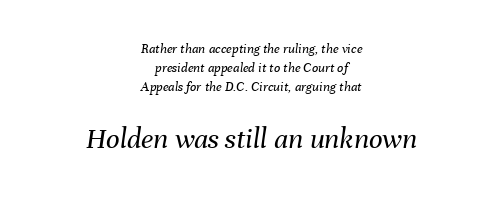
The image shows 30 px regular-weight type, italic (leaning right); set centered, normal line spacing (1.35x), normal letter spacing, not underlined; the second (bottom) block is 2.14x larger; medium stroke contrast and a medium x-height.
